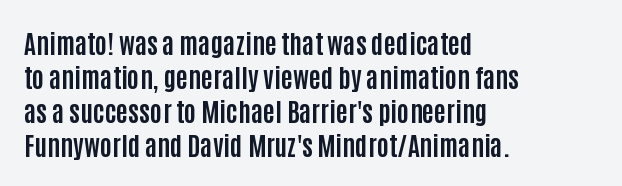
Q: Is the text bold? A: Yes.
Q: Is the text italic (slanted)? A: No, it is upright.
Q: Is the text underlined? A: No.
Q: How is the paragraph aligned? A: Left-aligned.
Q: Is the spacing between letters normal or unusually wide? A: Normal.
Q: Is the spacing between lines tight, normal or loose? A: Normal.
